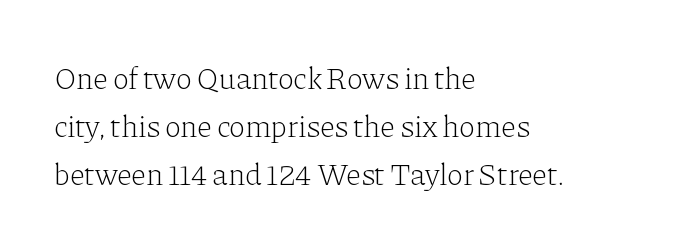
The image shows 31 px light serif type, upright; set left-aligned, normal line spacing (1.55x), normal letter spacing, not underlined; low stroke contrast and a medium x-height.
